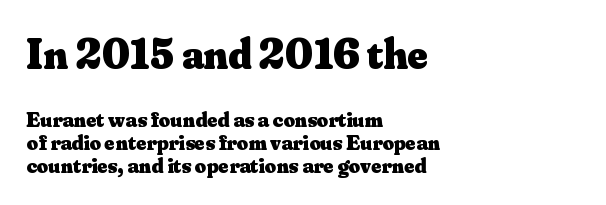
Q: Is the text bold? A: Yes.
Q: Is the text italic (slanted)? A: No, it is upright.
Q: Is the typeface a serif or a sans-serif typeface? A: Serif.
Q: Is the text underlined? A: No.
Q: How is the paragraph aligned? A: Left-aligned.
Q: Is the spacing between letters normal or unusually wide? A: Normal.
Q: Is the spacing between lines tight, normal or loose? A: Tight.
Q: Which block of text is set in a larger size, the first (top) or the second (bottom)? A: The first (top) one.
Q: Width (condensed, normal, or wide)? A: Normal.
Q: Stroke contrast? A: Medium.
Q: x-height? A: Small.
Q: Monospaced? A: No.
